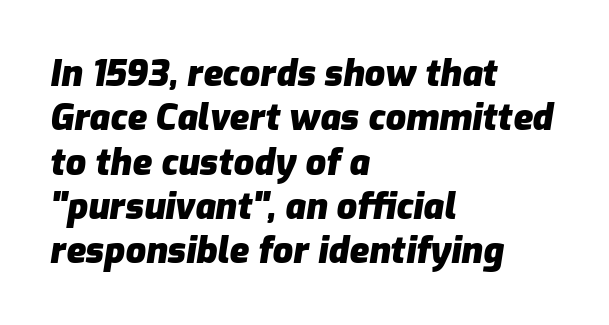
{"italic": "yes", "lean": "right", "slant_degrees": 9, "bold": "yes", "weight": "heavy", "width": "normal", "stroke_contrast": "low", "x_height": "medium", "monospaced": "no", "underline": "no", "align": "left", "line_spacing_ratio": 1.23, "letter_spacing": "normal", "letter_spacing_em": 0.0, "glyph_px": 36}
